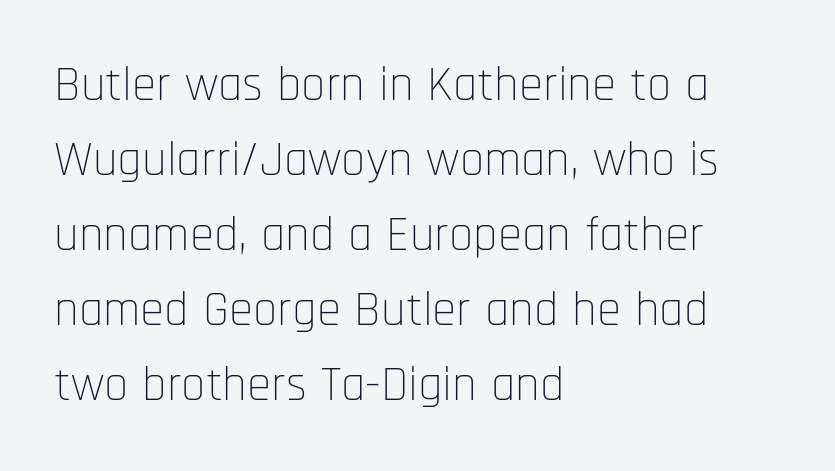
{"serif": "no", "italic": "no", "bold": "no", "weight": "thin", "width": "condensed", "stroke_contrast": "low", "x_height": "large", "monospaced": "no", "underline": "no", "align": "left", "line_spacing": "normal", "line_spacing_ratio": 1.53, "letter_spacing": "normal", "letter_spacing_em": 0.0, "glyph_px": 49}
